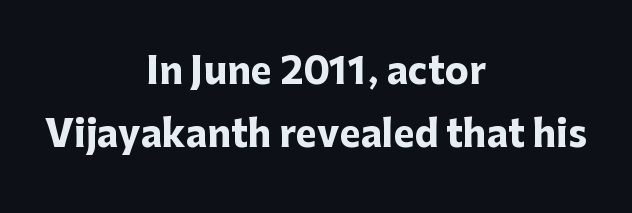
The letters sit at their default tracking, neither squeezed nor spread. A typesetter would call this proportional, since set widths differ per character. The lettering stays uniformly vertical, giving the passage a roman look. Each letter's strokes conclude bluntly, with no projecting serifs. Descenders are the only things crossing below the line. The passage is arranged like a title page — every line centered.
